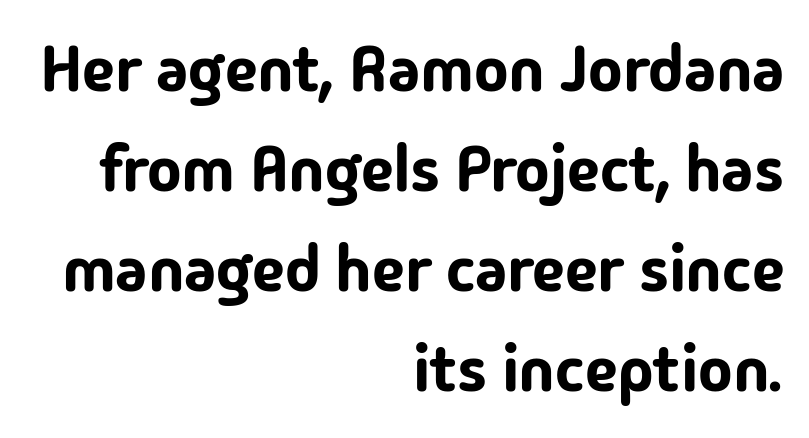
The image shows 65 px sans-serif type, upright; set right-aligned, normal line spacing (1.54x), normal letter spacing, not underlined; low stroke contrast and a medium x-height.
